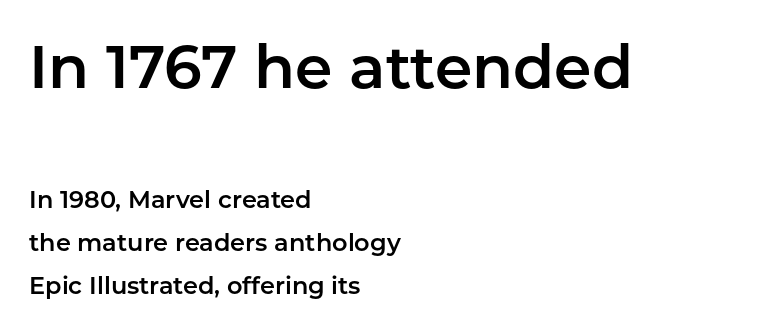
This sample is left-justified, so line endings fall wherever the words run out. These lines keep a tight, regular rhythm from letter to letter. Unlike a traditional serif, this face leaves its strokes unadorned. A bare baseline throughout the passage.
